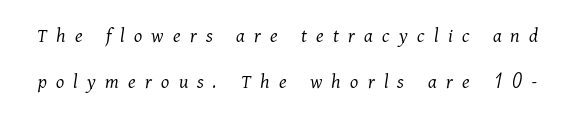
Q: Is the text bold? A: No.
Q: Is the text italic (slanted)? A: Yes, it leans right by about 11 degrees.
Q: Is the text underlined? A: No.
Q: Is the spacing between letters normal or unusually wide? A: Unusually wide.
Q: Is the spacing between lines tight, normal or loose? A: Loose.
